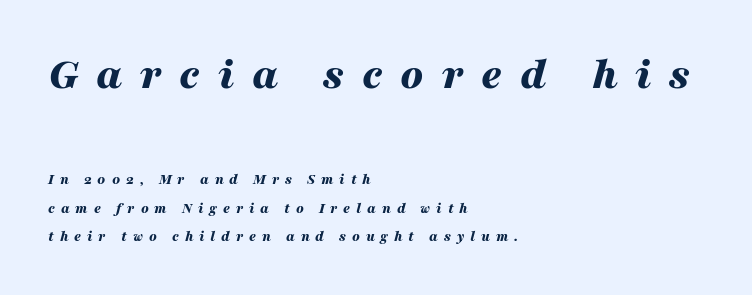
Rows of type keep a wide berth in the vertical direction. Horizontal alignment here is leftward, the default for most running prose. These lines have a slow, spaced-out rhythm from letter to letter. Caption: bold face, heavy strokes. You could not count columns in this text — the font is proportionally spaced.
